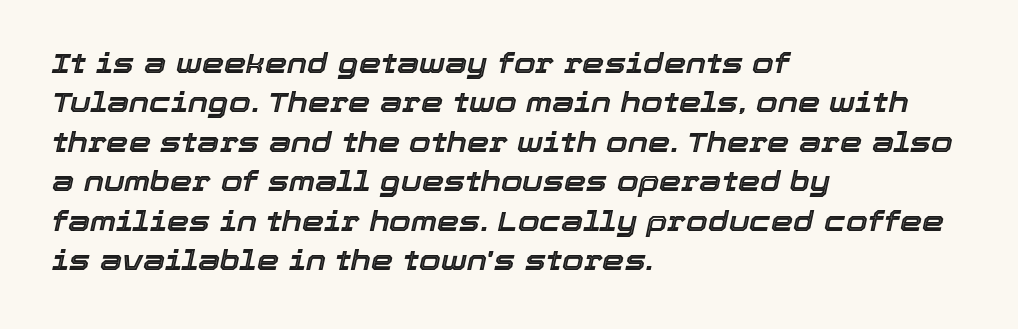
The image shows 28 px text type, italic (leaning right); set left-aligned, normal line spacing (1.41x), normal letter spacing, not underlined; a medium x-height.
